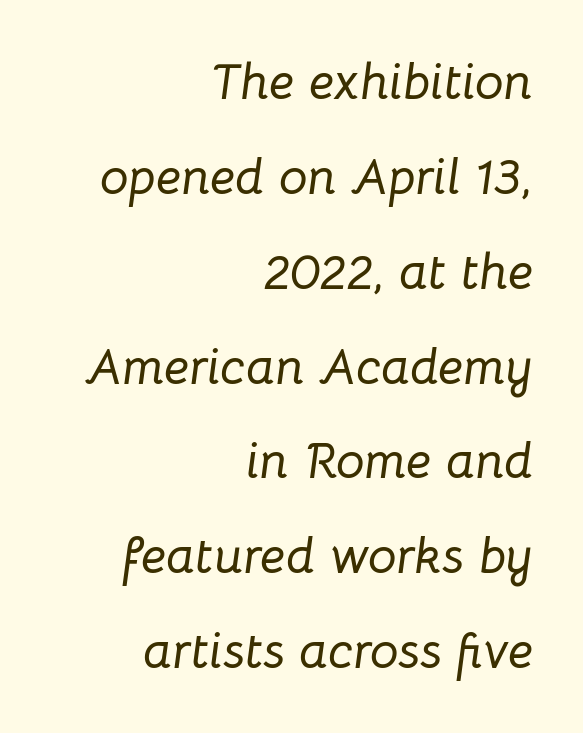
Layout note: lines flush right. This sample uses plain, unmodified letter spacing. Letters rest on an invisible, unmarked baseline. Is this a fixed-width face? No — the glyphs have proportional, varying widths. The typography opts for an oblique posture over an upright one.
